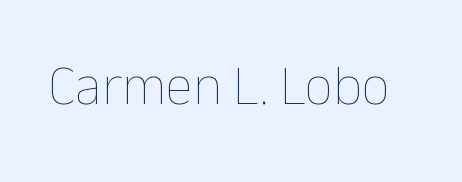
{"italic": "no", "bold": "no", "weight": "thin", "width": "normal", "stroke_contrast": "low", "x_height": "medium", "monospaced": "no", "underline": "no", "letter_spacing": "normal", "letter_spacing_em": 0.0, "glyph_px": 56}
